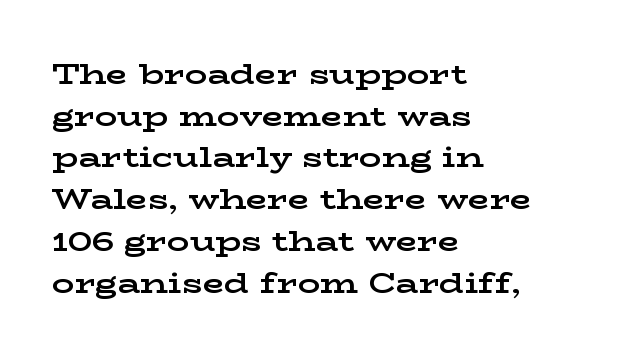
{"serif": "yes", "italic": "no", "bold": "yes", "weight": "bold", "width": "wide", "stroke_contrast": "low", "x_height": "medium", "monospaced": "no", "underline": "no", "align": "left", "line_spacing": "normal", "line_spacing_ratio": 1.49, "letter_spacing": "normal", "letter_spacing_em": 0.0, "glyph_px": 28}
